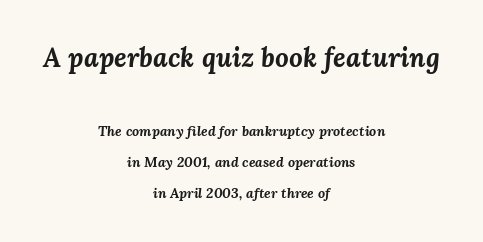
Q: Is the text bold? A: Yes.
Q: Is the text italic (slanted)? A: Yes, it leans right by about 3 degrees.
Q: Is the text underlined? A: No.
Q: How is the paragraph aligned? A: Centered.
Q: Is the spacing between letters normal or unusually wide? A: Normal.
Q: Is the spacing between lines tight, normal or loose? A: Loose.
Q: Which block of text is set in a larger size, the first (top) or the second (bottom)? A: The first (top) one.
